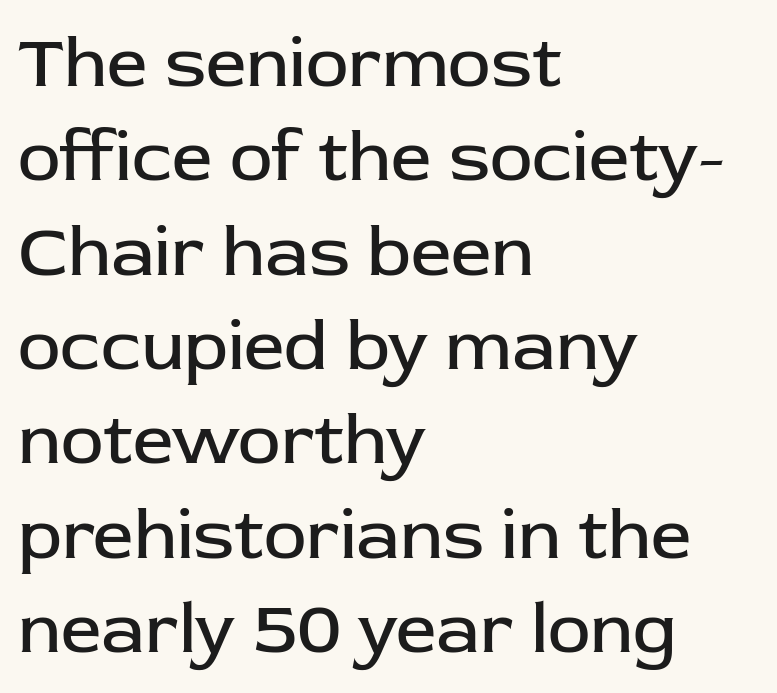
{"serif": "no", "italic": "no", "bold": "no", "weight": "regular", "width": "normal", "stroke_contrast": "low", "x_height": "medium", "monospaced": "no", "underline": "no", "align": "left", "line_spacing": "normal", "line_spacing_ratio": 1.31, "letter_spacing": "normal", "letter_spacing_em": 0.0, "glyph_px": 72}
